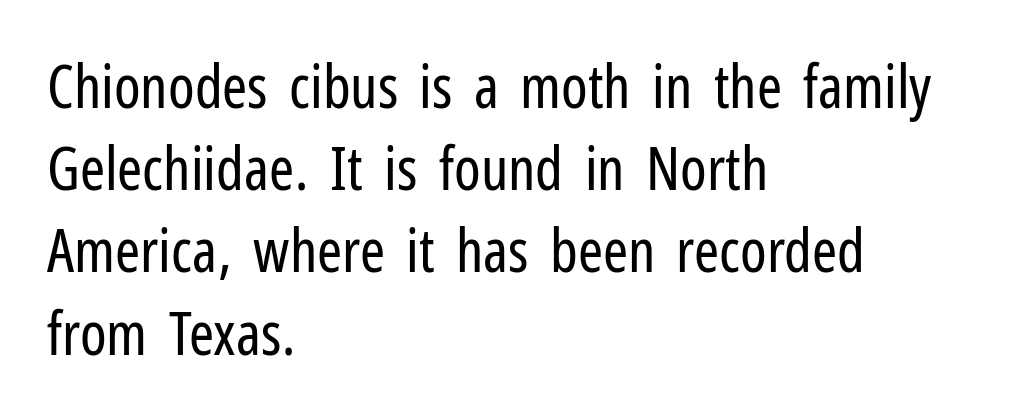
The image shows 60 px regular-weight, condensed sans-serif type, upright; set left-aligned, normal line spacing (1.37x), normal letter spacing, not underlined; low stroke contrast and a medium x-height.
